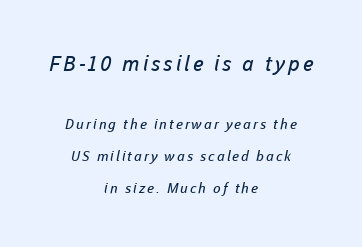
{"bold": "no", "underline": "no", "align": "center", "line_spacing": "loose", "line_spacing_ratio": 2.3, "larger_block": "first", "size_ratio": 1.5, "glyph_px": 21}
